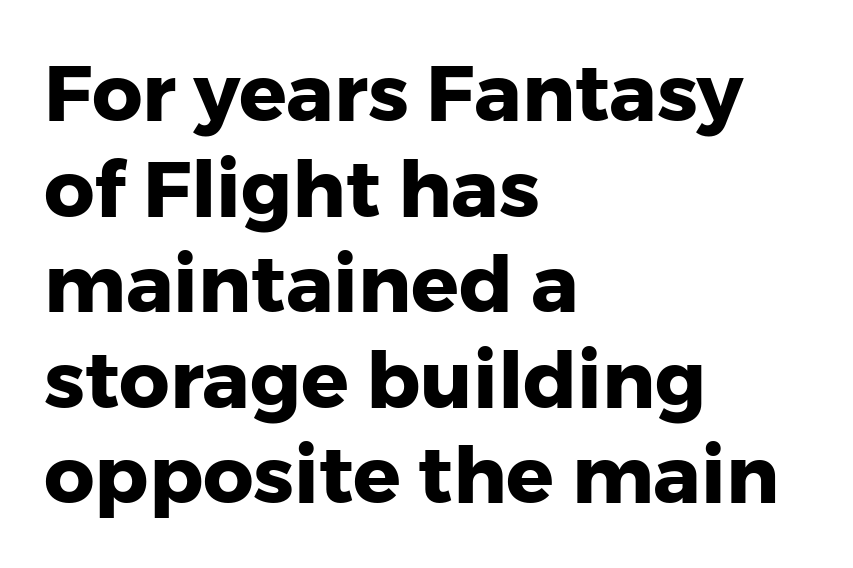
Q: Is the text bold? A: Yes.
Q: Is the text italic (slanted)? A: No, it is upright.
Q: Is the typeface a serif or a sans-serif typeface? A: Sans-serif.
Q: Is the text underlined? A: No.
Q: How is the paragraph aligned? A: Left-aligned.
Q: Is the spacing between letters normal or unusually wide? A: Normal.
Q: Width (condensed, normal, or wide)? A: Normal.
Q: Stroke contrast? A: Low.
Q: x-height? A: Medium.
Q: Monospaced? A: No.
